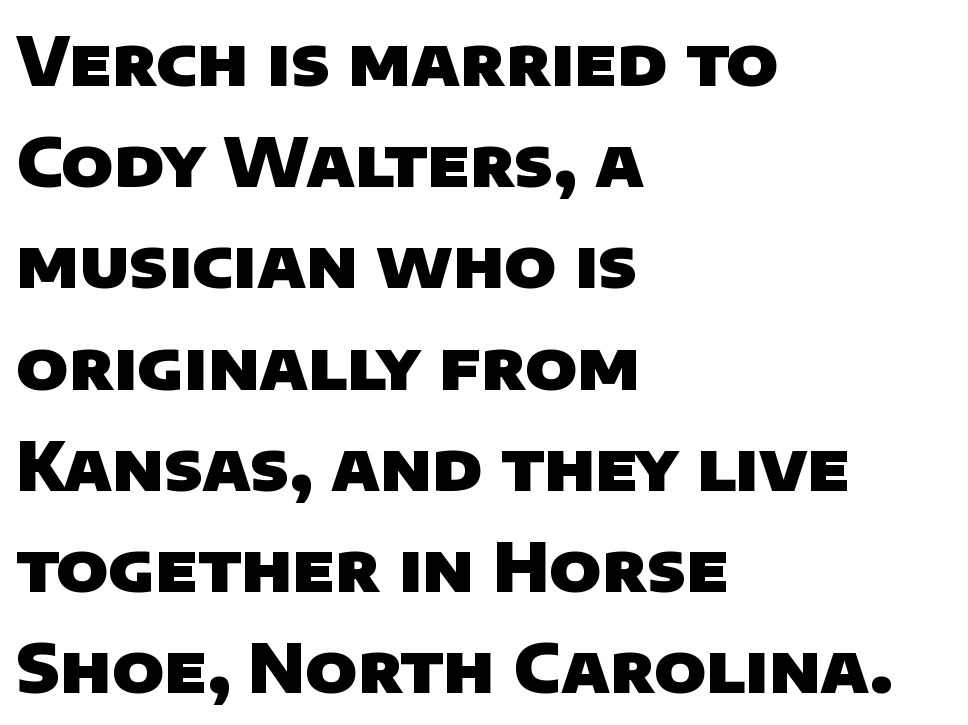
{"serif": "no", "bold": "yes", "weight": "heavy", "width": "normal", "stroke_contrast": "low", "x_height": "large", "monospaced": "no", "underline": "no", "align": "left", "line_spacing": "normal", "line_spacing_ratio": 1.51, "letter_spacing": "normal", "letter_spacing_em": 0.0, "glyph_px": 67}
